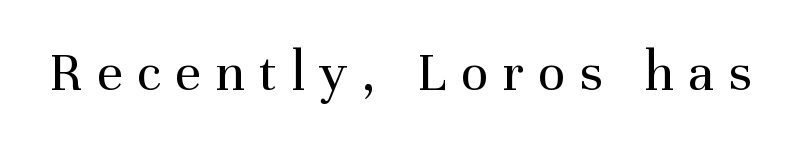
Does the type have serifs? Yes, each stem ends in a small foot. Proportional: the letters do not fall into vertical columns. Characters remain perfectly vertical along every line. The tracking jumps out immediately: characters are airy and widely separated. Ink coverage per letter is moderate at most. The gap between lines stays unmarked.
